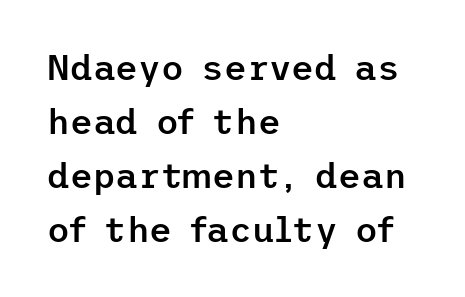
Q: Is the text bold? A: Semi-bold.
Q: Is the text italic (slanted)? A: No, it is upright.
Q: Is the typeface a serif or a sans-serif typeface? A: Sans-serif.
Q: Is the text underlined? A: No.
Q: How is the paragraph aligned? A: Left-aligned.
Q: Is the spacing between letters normal or unusually wide? A: Normal.
Q: Is the spacing between lines tight, normal or loose? A: Normal.
Q: Width (condensed, normal, or wide)? A: Normal.
Q: Stroke contrast? A: Low.
Q: x-height? A: Medium.
